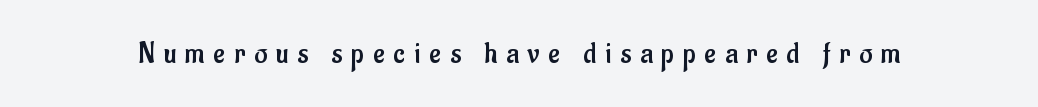
Anything drawn beneath the words? Only blank space. Honestly, the letter spacing is so wide it's the main thing you notice. Stroke mass is kept to a normal reading level or below. Is there any slant? The stems are plumb.
